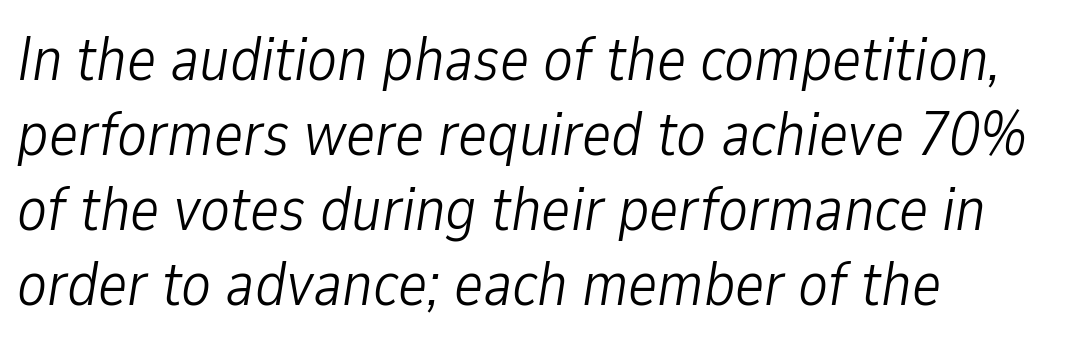
{"italic": "yes", "lean": "right", "slant_degrees": 9, "bold": "no", "weight": "light", "width": "condensed", "stroke_contrast": "low", "x_height": "medium", "monospaced": "no", "underline": "no", "align": "left", "line_spacing_ratio": 1.21, "letter_spacing": "normal", "letter_spacing_em": 0.0, "glyph_px": 62}
